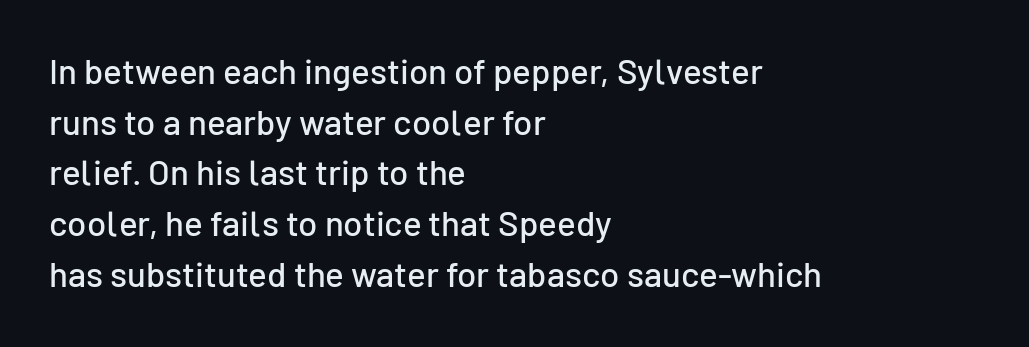
Q: Is the text italic (slanted)? A: No, it is upright.
Q: Is the typeface a serif or a sans-serif typeface? A: Sans-serif.
Q: Is the text underlined? A: No.
Q: How is the paragraph aligned? A: Left-aligned.
Q: Is the spacing between letters normal or unusually wide? A: Normal.
Q: Is the spacing between lines tight, normal or loose? A: Normal.
Q: Width (condensed, normal, or wide)? A: Normal.
Q: Stroke contrast? A: Low.
Q: x-height? A: Medium.
Q: Monospaced? A: No.
